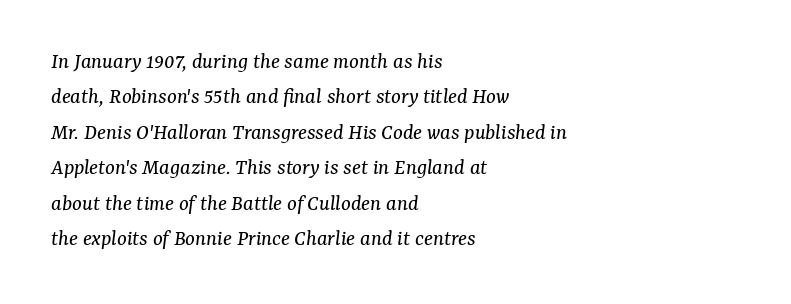
The face used here is rendered with its standard letterfit. The typeface has the unassuming heft of standard copy or less. Is the type slanted? Yes — the strokes lean at a clear angle. Bare-footed words on every line.
